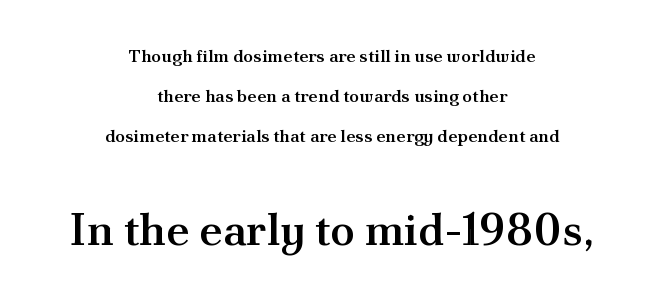
The image shows 45 px semibold serif type, upright; set centered, loose line spacing (2.23x), normal letter spacing, not underlined; the second (bottom) block is 2.5x larger; medium stroke contrast and a small x-height.
